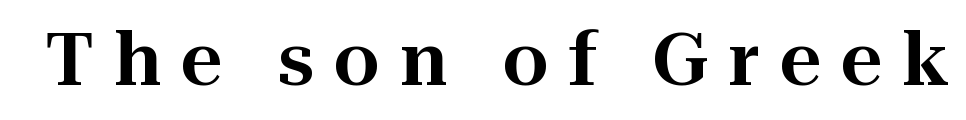
How are the letters spaced? Widely, with obvious added tracking. You can tell from the footed stems that serif type was used. The letters advance in unequal steps, a hallmark of proportional type. Honestly, there is no underline to notice here at all.
